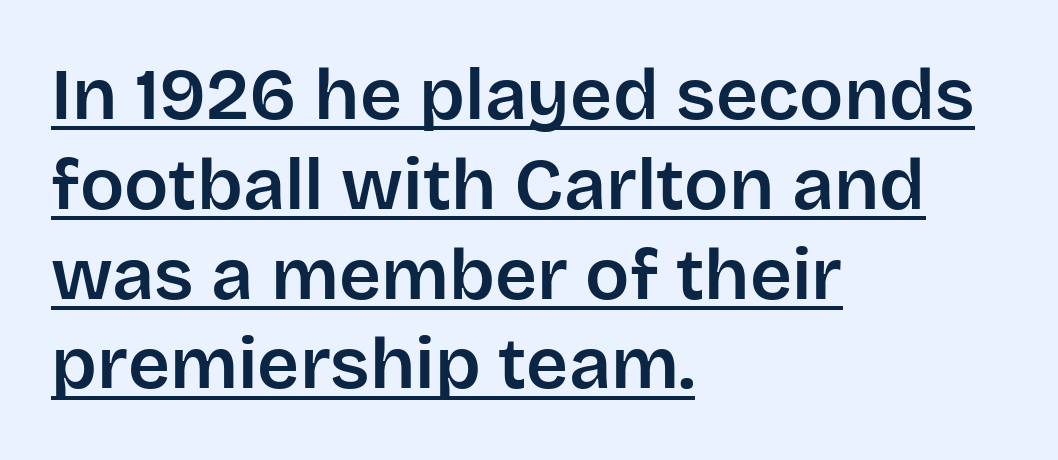
Q: Is the text italic (slanted)? A: No, it is upright.
Q: Is the typeface a serif or a sans-serif typeface? A: Sans-serif.
Q: Is the text underlined? A: Yes.
Q: How is the paragraph aligned? A: Left-aligned.
Q: Is the spacing between letters normal or unusually wide? A: Normal.
Q: Width (condensed, normal, or wide)? A: Normal.
Q: Stroke contrast? A: Low.
Q: x-height? A: Large.
Q: Monospaced? A: No.
